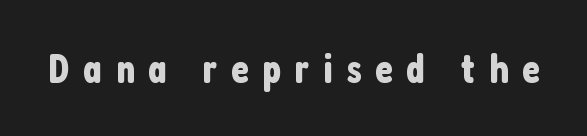
{"serif": "no", "italic": "no", "width": "condensed", "stroke_contrast": "low", "x_height": "medium", "monospaced": "no", "underline": "no", "letter_spacing": "wide", "letter_spacing_em": 0.33, "glyph_px": 41}
